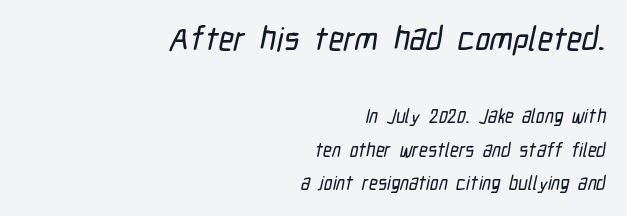
Which margin do the lines hug? The right one — the left edge is uneven. The letters advance in unequal steps, a hallmark of proportional type. The string is rendered with underlining switched off. Students, note that the glyphs here touch the page at normal intervals. Whoever set this made the first block the dominant, larger element. What kind of face is this? One without serifs — a sans.
